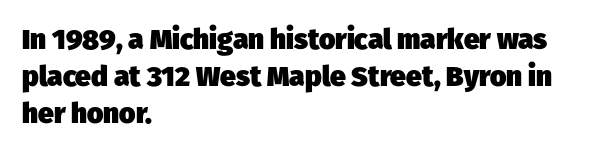
Type without underlining. What's the leading like? Ordinary, nothing unusual. Typographically, this falls in the sans-serif category. Looks like regular typesetting: each glyph gets only the width it needs.
